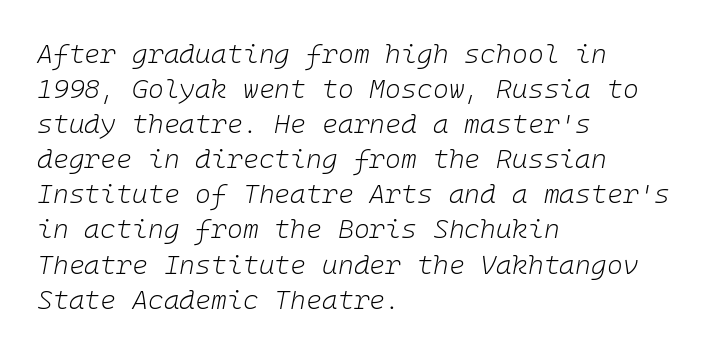
Q: Is the text bold? A: No.
Q: Is the text italic (slanted)? A: Yes, it leans right by about 10 degrees.
Q: Is the text underlined? A: No.
Q: How is the paragraph aligned? A: Left-aligned.
Q: Is the spacing between letters normal or unusually wide? A: Normal.
Q: Is the spacing between lines tight, normal or loose? A: Normal.
